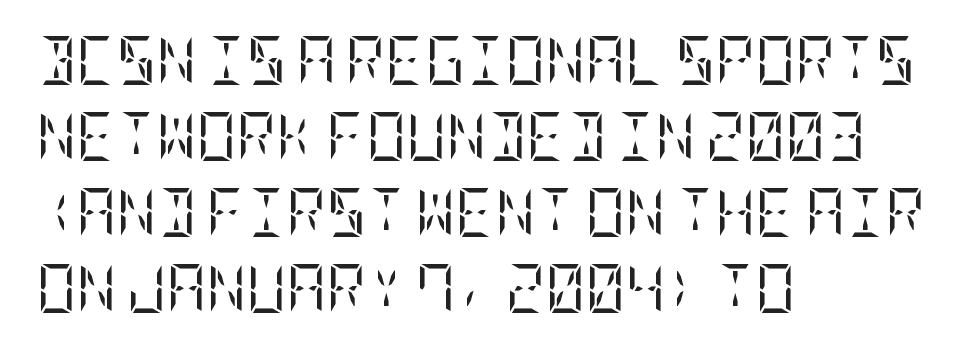
Q: Is the text bold? A: No.
Q: Is the text italic (slanted)? A: No, it is upright.
Q: Is the typeface a serif or a sans-serif typeface? A: Serif.
Q: Is the text underlined? A: No.
Q: How is the paragraph aligned? A: Left-aligned.
Q: Is the spacing between letters normal or unusually wide? A: Normal.
Q: Is the spacing between lines tight, normal or loose? A: Normal.
Q: Width (condensed, normal, or wide)? A: Condensed.
Q: Stroke contrast? A: Low.
Q: x-height? A: Large.
